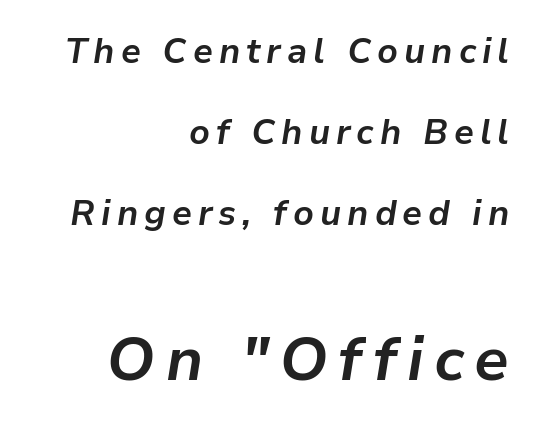
Size contrast runs from small at the top to large at the bottom. The passage shown is not underscored anywhere. You could not count columns in this text — the font is proportionally spaced. A dark, heavy texture on the line: the type is bold.
